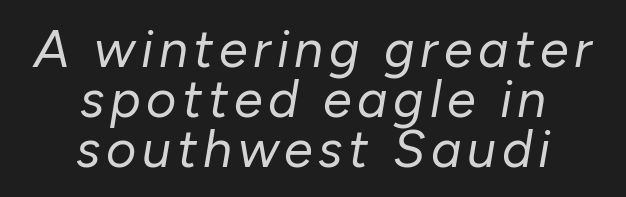
The image shows 52 px regular-weight type, italic (leaning right); set centered, tight line spacing (0.96x), not underlined; low stroke contrast and a medium x-height.
